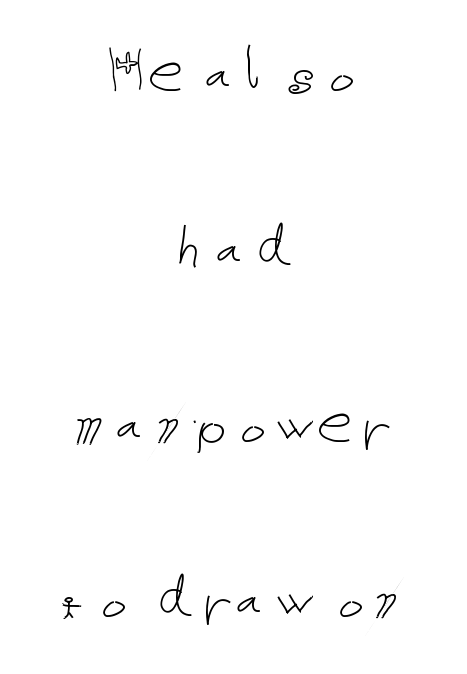
A roman cut, with each character standing at attention. Stems here are at most as thick as an everyday book face. Honestly, there is no underline to notice here at all. The lines are quadded center. Students, observe: this is what heavily led, spacious text looks like. Nobody touched the tracking dial on this one.
